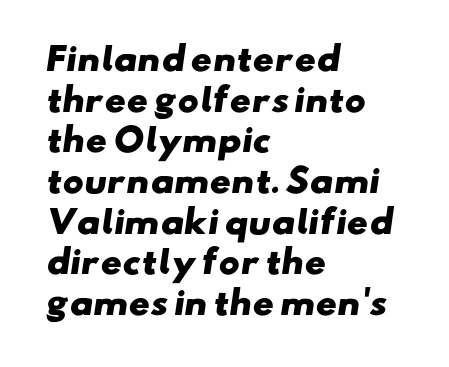
Default kerning and tracking; the words read as compact shapes. The characters display no serif detailing; their extremities are plain. How heavy is the stroke? Heavy — this is a bold. Descenders hang freely into open space. Quick note: interline space is typical.
